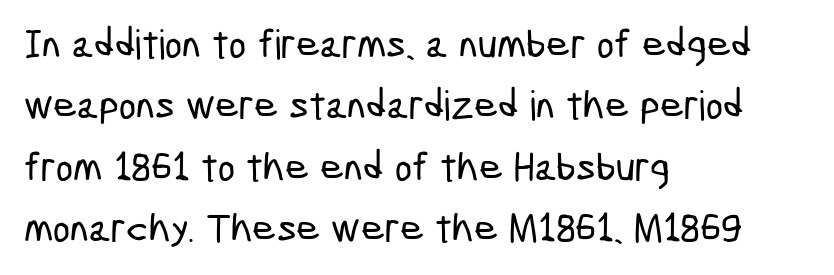
A typesetter would call this leading conventional body-copy spacing. Nobody drew a line under any word here. Note the varied advance widths — an 'i' is clearly narrower than an 'm'. Students, note that the glyphs here touch the page at normal intervals.
